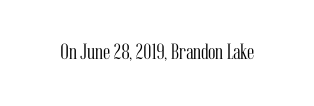
The image shows 22 px text type, upright; set normal letter spacing, not underlined.
